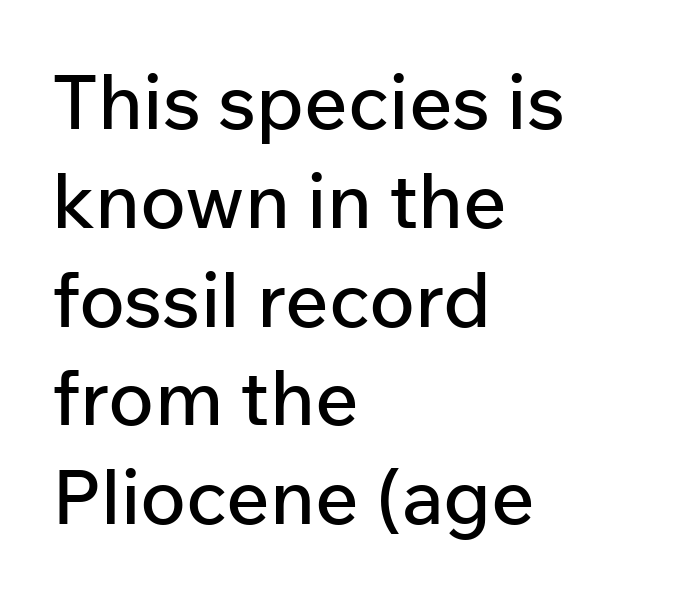
Q: Is the text italic (slanted)? A: No, it is upright.
Q: Is the typeface a serif or a sans-serif typeface? A: Sans-serif.
Q: Is the text underlined? A: No.
Q: How is the paragraph aligned? A: Left-aligned.
Q: Is the spacing between letters normal or unusually wide? A: Normal.
Q: Is the spacing between lines tight, normal or loose? A: Normal.
Q: Width (condensed, normal, or wide)? A: Normal.
Q: Stroke contrast? A: Low.
Q: x-height? A: Medium.
Q: Monospaced? A: No.
